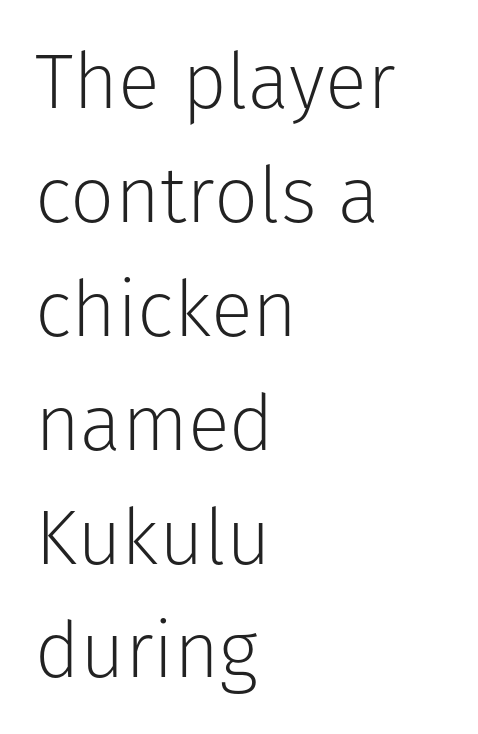
The image shows 78 px light sans-serif type, upright; set left-aligned, normal line spacing (1.46x), normal letter spacing, not underlined; low stroke contrast and a medium x-height.
